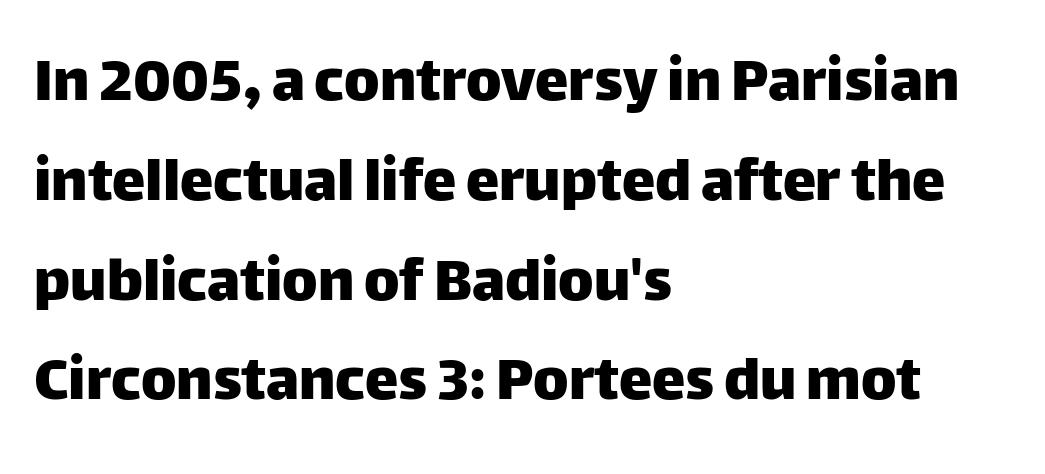
Q: Is the text italic (slanted)? A: No, it is upright.
Q: Is the typeface a serif or a sans-serif typeface? A: Sans-serif.
Q: Is the text underlined? A: No.
Q: How is the paragraph aligned? A: Left-aligned.
Q: Is the spacing between letters normal or unusually wide? A: Normal.
Q: Is the spacing between lines tight, normal or loose? A: Normal.
Q: Width (condensed, normal, or wide)? A: Normal.
Q: Stroke contrast? A: Low.
Q: x-height? A: Large.
Q: Monospaced? A: No.
